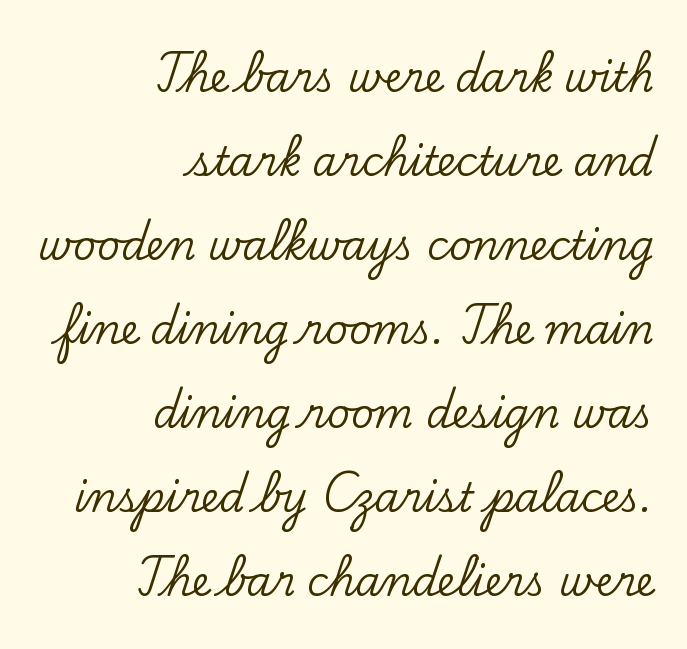
Old-style or modern, the face here clearly has serifs. The rendering uses natural spacing where letterforms have individual widths. What stands out about the letter spacing? Nothing — it is the standard amount. The passage shown stacks its lines with a broad gap.
